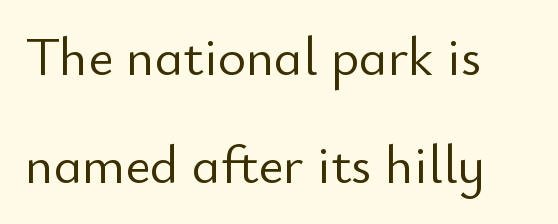
Q: Is the text bold? A: No.
Q: Is the text italic (slanted)? A: No, it is upright.
Q: Is the typeface a serif or a sans-serif typeface? A: Sans-serif.
Q: Is the text underlined? A: No.
Q: How is the paragraph aligned? A: Left-aligned.
Q: Is the spacing between letters normal or unusually wide? A: Normal.
Q: Is the spacing between lines tight, normal or loose? A: Loose.
Q: Width (condensed, normal, or wide)? A: Normal.
Q: Stroke contrast? A: Low.
Q: x-height? A: Small.
Q: Monospaced? A: No.
